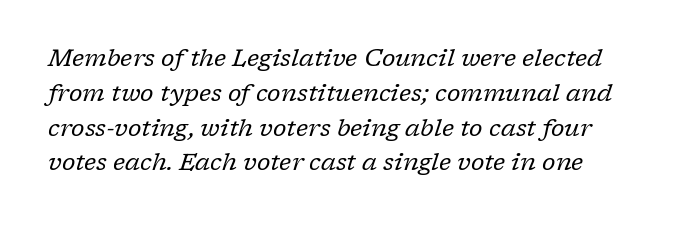
Q: Is the text bold? A: No.
Q: Is the text italic (slanted)? A: Yes, it leans right by about 17 degrees.
Q: Is the text underlined? A: No.
Q: How is the paragraph aligned? A: Left-aligned.
Q: Is the spacing between letters normal or unusually wide? A: Normal.
Q: Is the spacing between lines tight, normal or loose? A: Normal.
